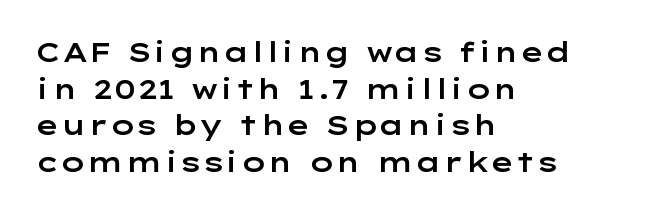
{"italic": "no", "underline": "no", "align": "left", "line_spacing": "normal", "line_spacing_ratio": 1.36, "letter_spacing": "normal", "letter_spacing_em": 0.0, "glyph_px": 27}
